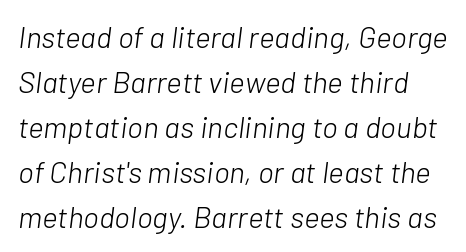
The image shows 30 px light type, italic (leaning right); set normal line spacing (1.5x), normal letter spacing, not underlined; low stroke contrast and a medium x-height.
